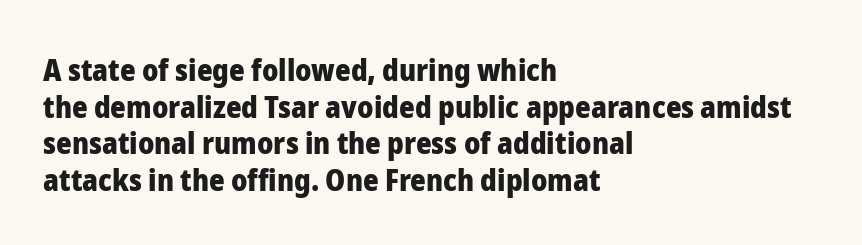
{"serif": "no", "italic": "no", "bold": "yes", "weight": "heavy", "width": "normal", "stroke_contrast": "low", "x_height": "medium", "monospaced": "no", "underline": "no", "align": "left", "line_spacing_ratio": 1.22, "letter_spacing": "normal", "letter_spacing_em": 0.0, "glyph_px": 30}
